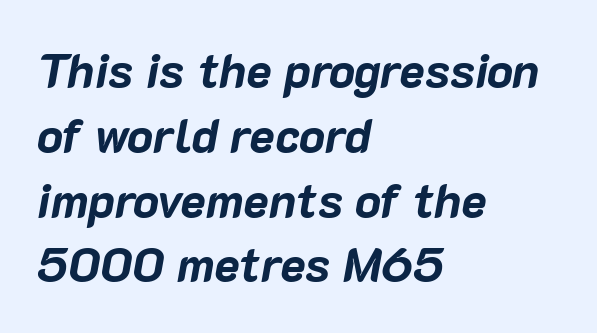
{"italic": "yes", "lean": "right", "slant_degrees": 10, "bold": "yes", "weight": "bold", "width": "normal", "stroke_contrast": "low", "x_height": "medium", "monospaced": "no", "underline": "no", "align": "left", "line_spacing": "normal", "line_spacing_ratio": 1.35, "letter_spacing": "normal", "letter_spacing_em": 0.0, "glyph_px": 48}
